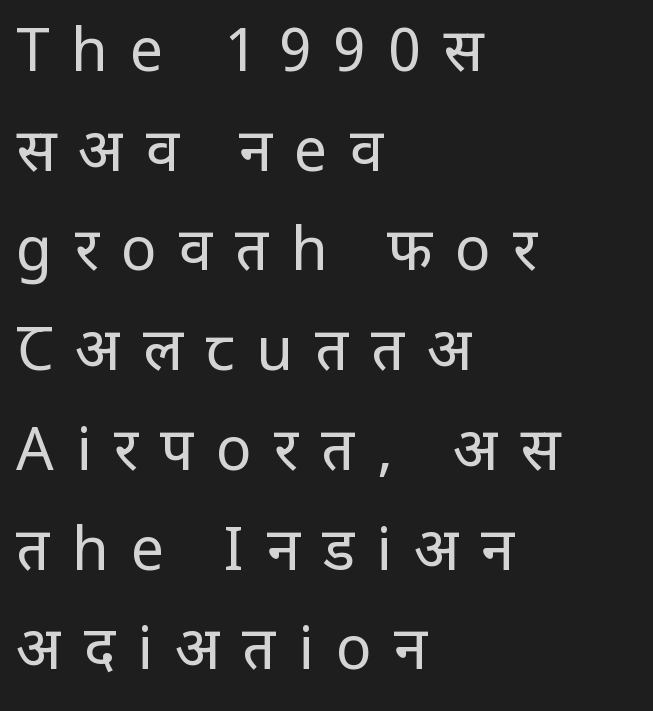
Q: Is the text bold? A: No.
Q: Is the text italic (slanted)? A: No, it is upright.
Q: Is the typeface a serif or a sans-serif typeface? A: Sans-serif.
Q: Is the text underlined? A: No.
Q: How is the paragraph aligned? A: Left-aligned.
Q: Is the spacing between letters normal or unusually wide? A: Unusually wide.
Q: Is the spacing between lines tight, normal or loose? A: Normal.
Q: Width (condensed, normal, or wide)? A: Condensed.
Q: Stroke contrast? A: Low.
Q: x-height? A: Large.
Q: Monospaced? A: No.
